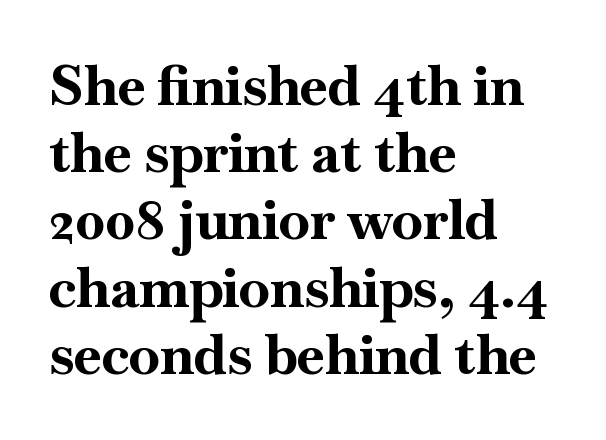
{"serif": "yes", "italic": "no", "bold": "yes", "weight": "bold", "width": "normal", "stroke_contrast": "high", "x_height": "small", "monospaced": "no", "underline": "no", "align": "left", "line_spacing_ratio": 1.2, "letter_spacing": "normal", "letter_spacing_em": 0.0, "glyph_px": 56}
